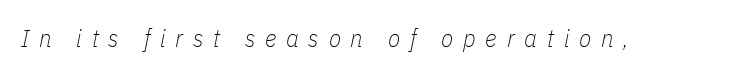
{"italic": "yes", "lean": "right", "slant_degrees": 11, "bold": "no", "underline": "no", "letter_spacing": "wide", "letter_spacing_em": 0.39, "glyph_px": 25}
